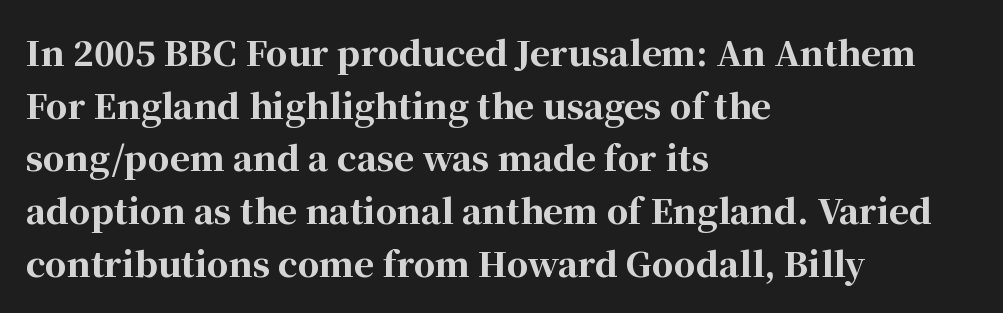
Q: Is the text bold? A: Yes.
Q: Is the text italic (slanted)? A: No, it is upright.
Q: Is the typeface a serif or a sans-serif typeface? A: Serif.
Q: Is the text underlined? A: No.
Q: How is the paragraph aligned? A: Left-aligned.
Q: Is the spacing between letters normal or unusually wide? A: Normal.
Q: Is the spacing between lines tight, normal or loose? A: Normal.
Q: Width (condensed, normal, or wide)? A: Normal.
Q: Stroke contrast? A: High.
Q: x-height? A: Medium.
Q: Monospaced? A: No.
